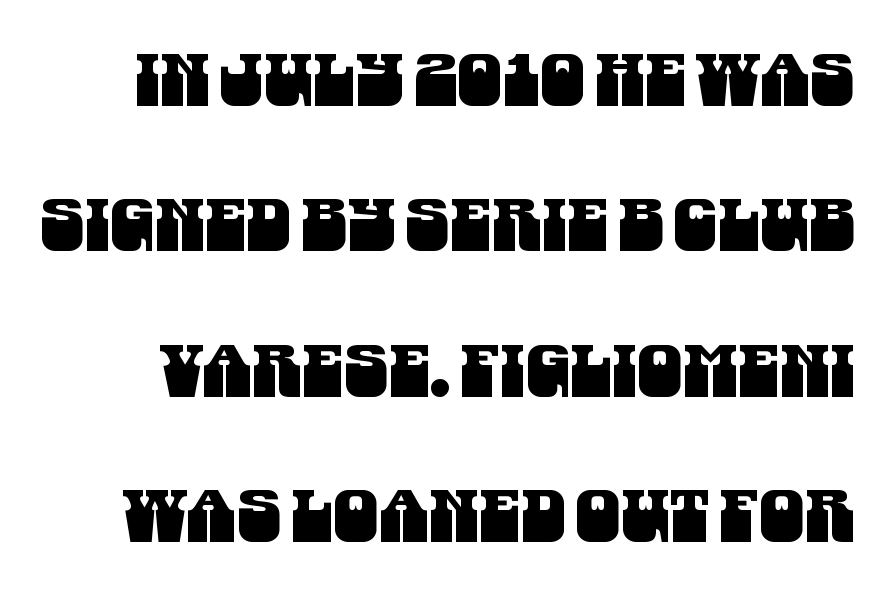
{"serif": "no", "width": "condensed", "stroke_contrast": "medium", "x_height": "large", "monospaced": "no", "underline": "no", "line_spacing": "loose", "line_spacing_ratio": 2.02, "letter_spacing": "normal", "letter_spacing_em": 0.0, "glyph_px": 72}
